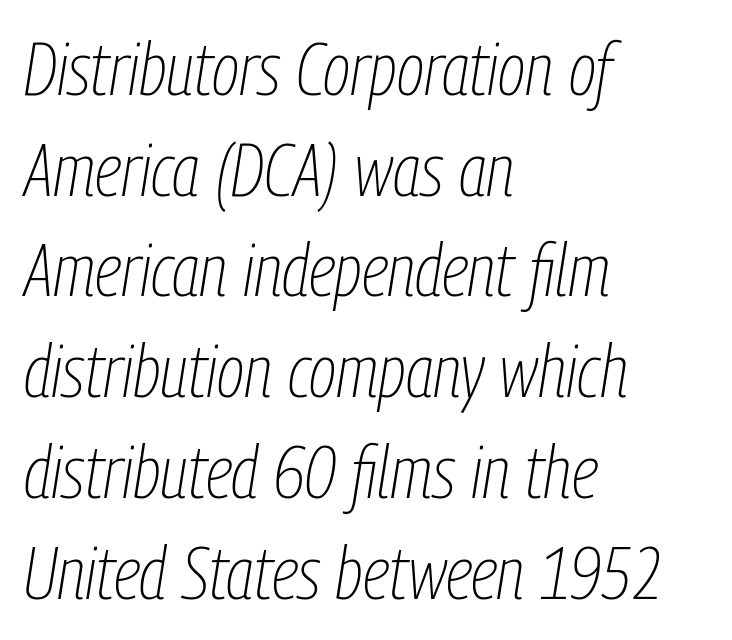
Q: Is the text bold? A: No.
Q: Is the text italic (slanted)? A: Yes, it leans right by about 9 degrees.
Q: Is the text underlined? A: No.
Q: How is the paragraph aligned? A: Left-aligned.
Q: Is the spacing between letters normal or unusually wide? A: Normal.
Q: Is the spacing between lines tight, normal or loose? A: Normal.
Q: Width (condensed, normal, or wide)? A: Condensed.
Q: Stroke contrast? A: Low.
Q: x-height? A: Medium.
Q: Monospaced? A: No.
